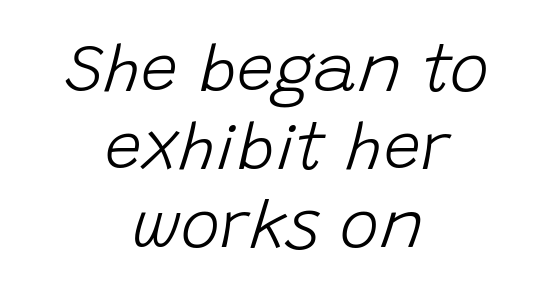
The image shows 66 px light type, italic (leaning right); set centered, line spacing 1.18x, normal letter spacing, not underlined; low stroke contrast and a large x-height.
